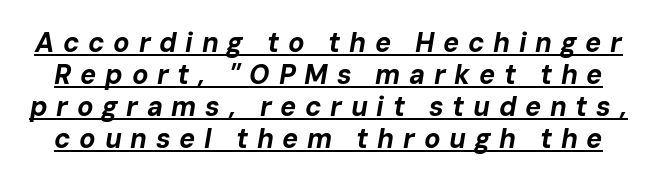
{"italic": "yes", "lean": "right", "slant_degrees": 10, "bold": "yes", "underline": "yes", "line_spacing_ratio": 1.19, "letter_spacing": "wide", "letter_spacing_em": 0.32, "glyph_px": 27}
